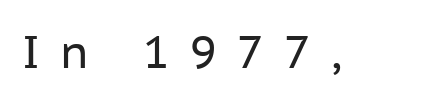
The image shows 45 px regular-weight sans-serif type, upright; set unusually wide letter spacing (+0.45 em), not underlined; low stroke contrast and a medium x-height.
